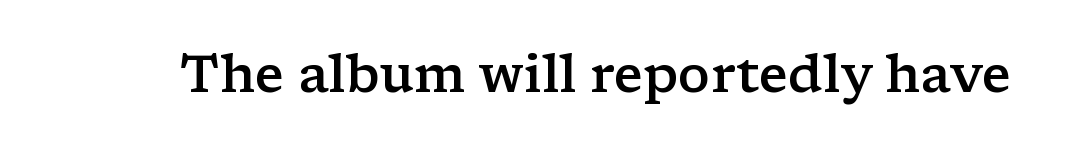
The image shows 51 px semibold, wide serif type, upright; set normal letter spacing, not underlined; low stroke contrast and a medium x-height.
